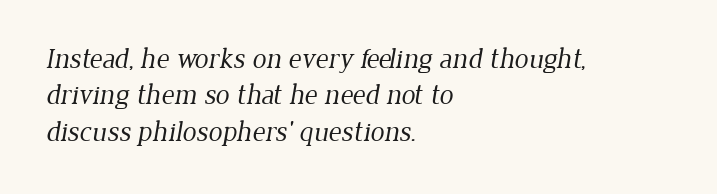
The image shows 28 px regular-weight serif type; set left-aligned, normal line spacing (1.3x), normal letter spacing, not underlined; low stroke contrast and a medium x-height.
